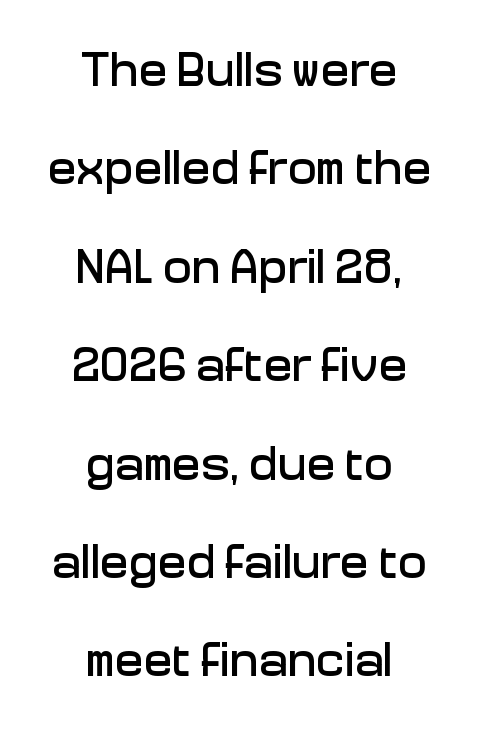
The image shows 48 px sans-serif type, upright; set centered, loose line spacing (2.05x), normal letter spacing, not underlined; low stroke contrast and a medium x-height.
